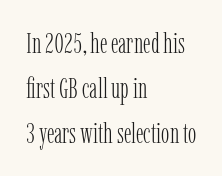
Q: Is the text bold? A: No.
Q: Is the text italic (slanted)? A: No, it is upright.
Q: Is the typeface a serif or a sans-serif typeface? A: Serif.
Q: Is the text underlined? A: No.
Q: How is the paragraph aligned? A: Left-aligned.
Q: Is the spacing between letters normal or unusually wide? A: Normal.
Q: Is the spacing between lines tight, normal or loose? A: Normal.
Q: Width (condensed, normal, or wide)? A: Condensed.
Q: Stroke contrast? A: Low.
Q: x-height? A: Medium.
Q: Monospaced? A: No.
